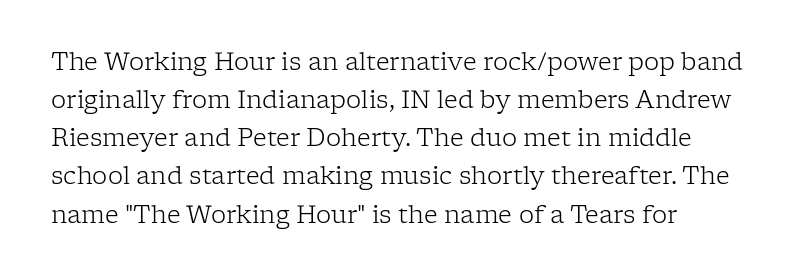
Q: Is the text bold? A: No.
Q: Is the text italic (slanted)? A: No, it is upright.
Q: Is the text underlined? A: No.
Q: Is the spacing between letters normal or unusually wide? A: Normal.
Q: Is the spacing between lines tight, normal or loose? A: Normal.
